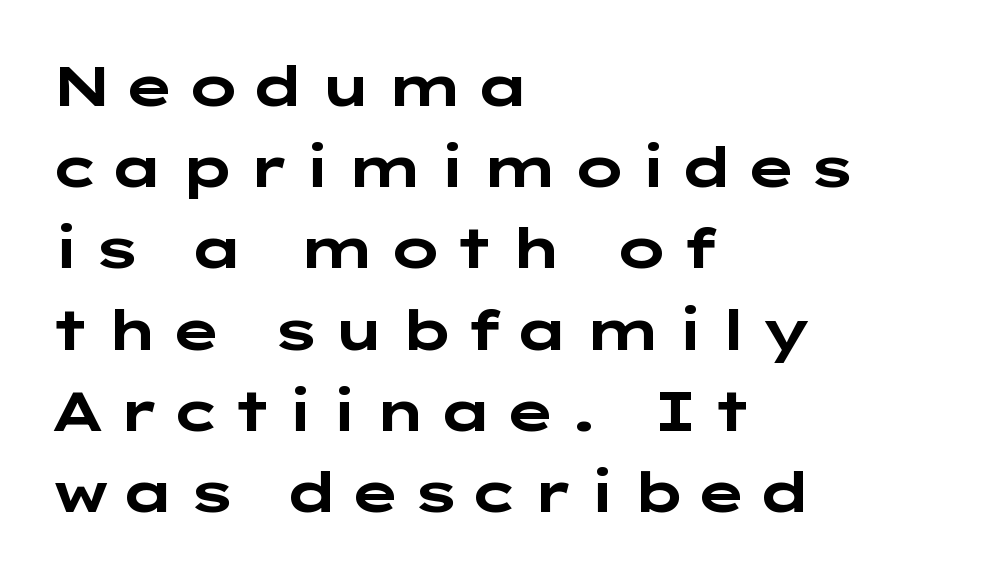
{"serif": "no", "italic": "no", "bold": "yes", "weight": "bold", "width": "wide", "stroke_contrast": "low", "x_height": "medium", "underline": "no", "align": "left", "line_spacing": "normal", "line_spacing_ratio": 1.45, "glyph_px": 56}
